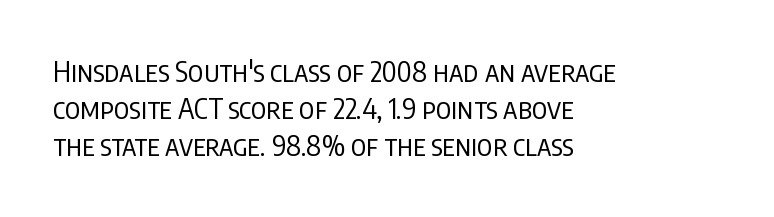
The image shows 28 px regular-weight, condensed sans-serif type, upright; set left-aligned, normal line spacing (1.33x), normal letter spacing, not underlined; low stroke contrast and a large x-height.
